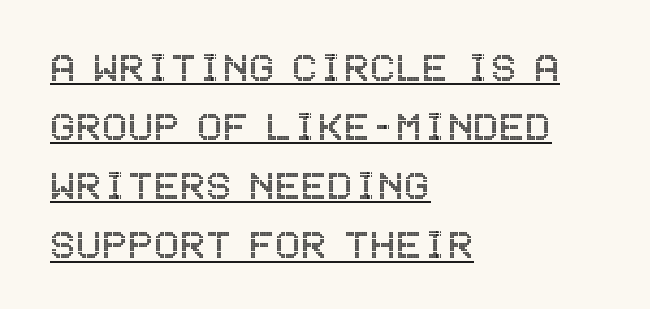
{"italic": "no", "width": "condensed", "x_height": "large", "underline": "yes", "align": "left", "line_spacing_ratio": 1.23, "letter_spacing": "normal", "letter_spacing_em": 0.0, "glyph_px": 48}
